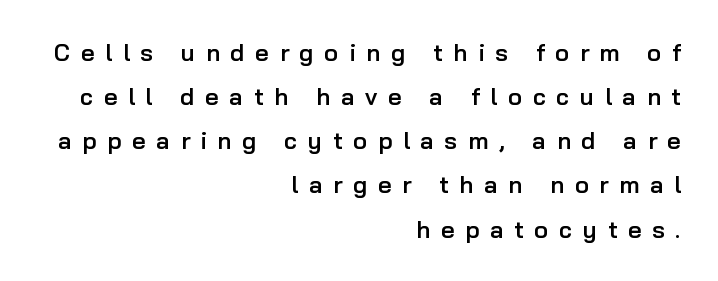
Does the lettering tilt? It doesn't — this is upright. A somewhat darkened texture: the type is semibold rather than bold. The type is letterspaced generously, with wide tracking. The lines are quadded right. Plain, unruled lines of type.
